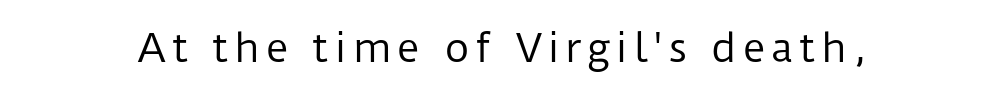
Q: Is the text bold? A: No.
Q: Is the text italic (slanted)? A: No, it is upright.
Q: Is the typeface a serif or a sans-serif typeface? A: Sans-serif.
Q: Is the text underlined? A: No.
Q: Width (condensed, normal, or wide)? A: Normal.
Q: Stroke contrast? A: Low.
Q: x-height? A: Medium.
Q: Monospaced? A: No.
